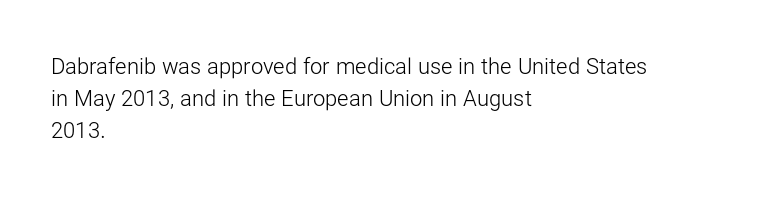
{"italic": "no", "bold": "no", "underline": "no", "align": "left", "line_spacing": "normal", "line_spacing_ratio": 1.45, "letter_spacing": "normal", "letter_spacing_em": 0.0, "glyph_px": 22}
